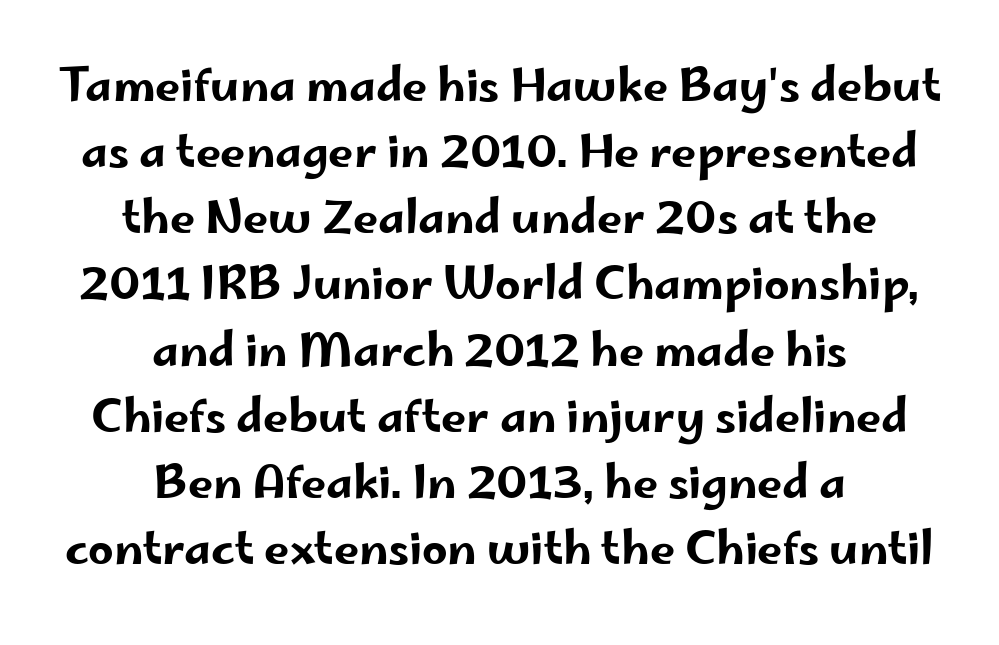
In terms of posture, this sample is upright. The rendering uses natural spacing where letterforms have individual widths. Caption: standard tracking, unaltered. Interline gaps are of average width in this sample. Words float on clear page, feet unadorned.
